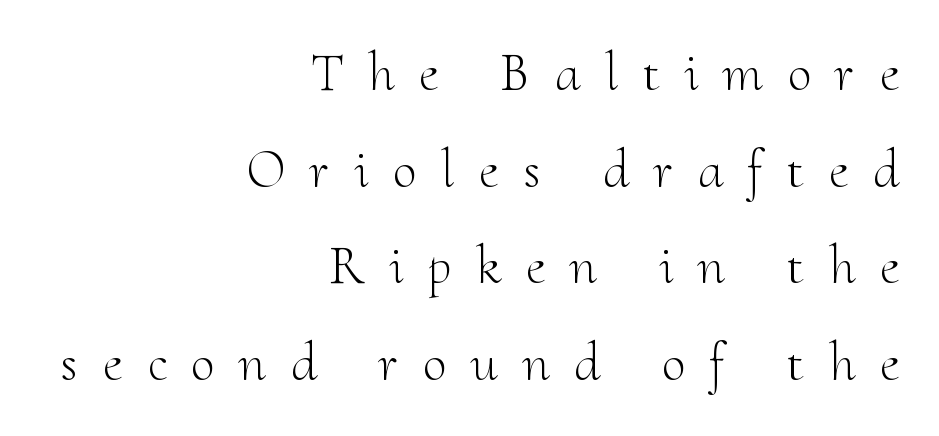
Tracking value appears strongly positive — letters spread wide. This sample has the flowing, uneven cadence of proportional lettering. The letters carry serifs — small finishing strokes at the ends of their stems. Nope, not italic — everything's standing straight.
